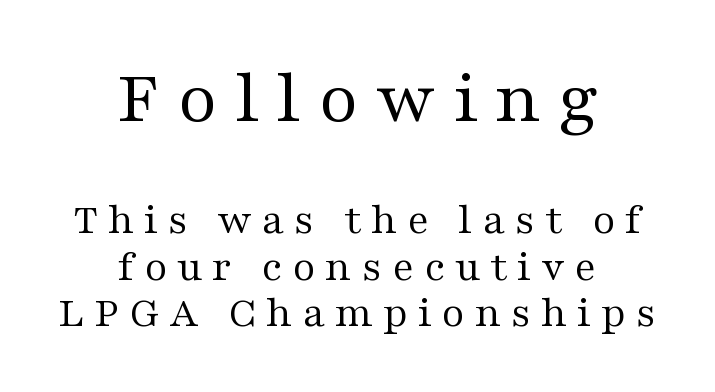
The image shows 77 px regular-weight, wide serif type, upright; set centered, tight line spacing (1.05x), unusually wide letter spacing (+0.22 em), not underlined; the first (top) block is 1.75x larger; medium stroke contrast and a medium x-height.
